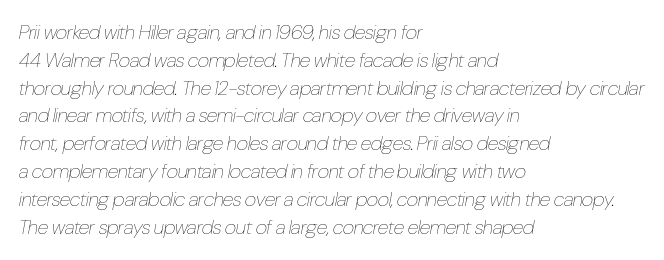
Q: Is the text bold? A: No.
Q: Is the text italic (slanted)? A: Yes, it leans right by about 10 degrees.
Q: Is the text underlined? A: No.
Q: How is the paragraph aligned? A: Left-aligned.
Q: Is the spacing between letters normal or unusually wide? A: Normal.
Q: Is the spacing between lines tight, normal or loose? A: Normal.
